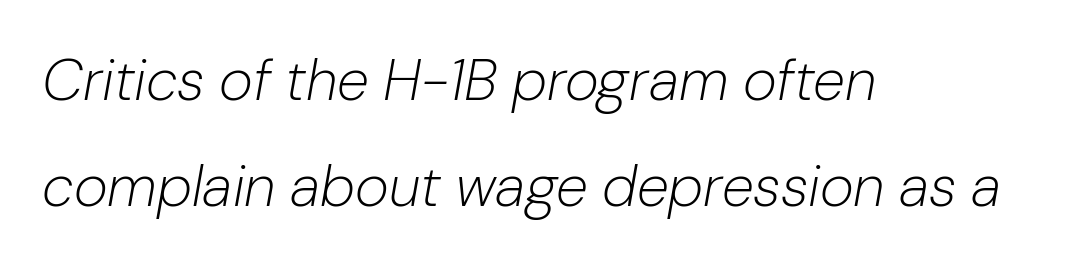
The image shows 58 px light type, italic (leaning right); set left-aligned, line spacing 1.82x, normal letter spacing, not underlined; low stroke contrast and a medium x-height.
